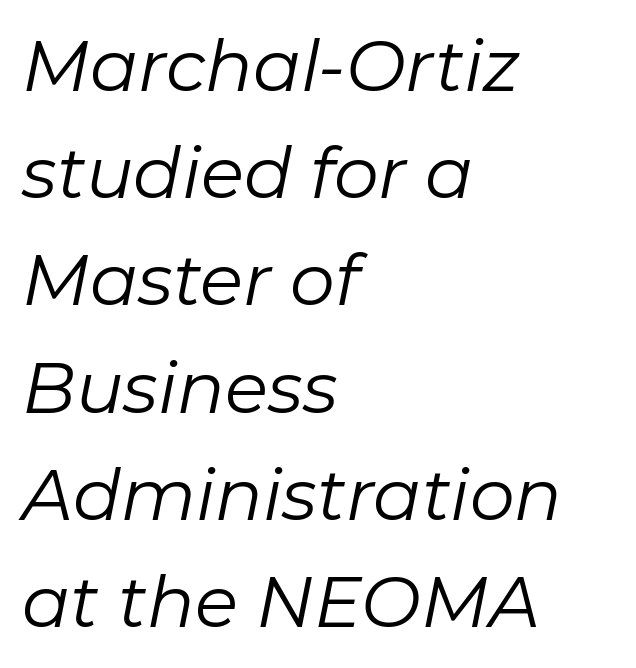
{"italic": "yes", "lean": "right", "slant_degrees": 11, "bold": "no", "weight": "regular", "width": "normal", "stroke_contrast": "low", "x_height": "medium", "monospaced": "no", "underline": "no", "align": "left", "line_spacing": "normal", "line_spacing_ratio": 1.51, "letter_spacing": "normal", "letter_spacing_em": 0.0, "glyph_px": 71}
